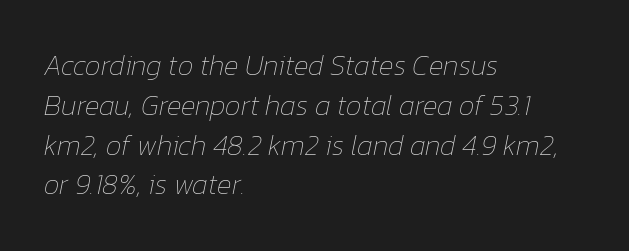
The image shows 28 px thin type, italic (leaning right); set left-aligned, normal line spacing (1.42x), normal letter spacing, not underlined; low stroke contrast and a medium x-height.
